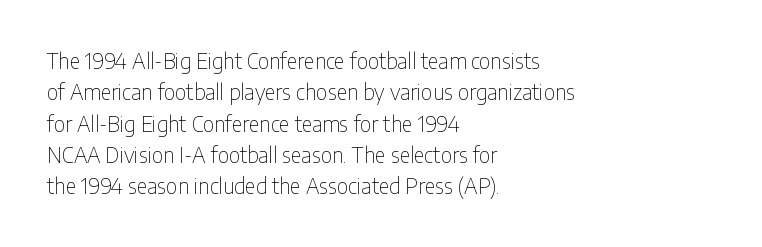
Q: Is the text bold? A: No.
Q: Is the text italic (slanted)? A: No, it is upright.
Q: Is the text underlined? A: No.
Q: How is the paragraph aligned? A: Left-aligned.
Q: Is the spacing between letters normal or unusually wide? A: Normal.
Q: Is the spacing between lines tight, normal or loose? A: Normal.
